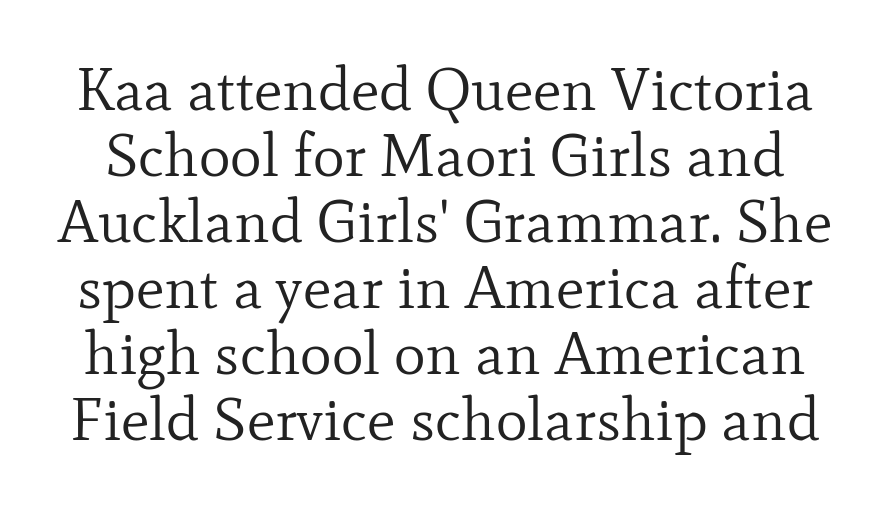
The image shows 60 px regular-weight serif type, upright; set tight line spacing (1.1x), normal letter spacing, not underlined; low stroke contrast and a small x-height.
